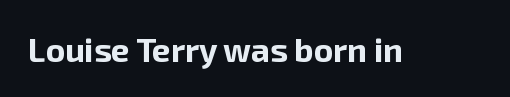
Q: Is the text bold? A: Yes.
Q: Is the text italic (slanted)? A: No, it is upright.
Q: Is the typeface a serif or a sans-serif typeface? A: Sans-serif.
Q: Is the text underlined? A: No.
Q: Is the spacing between letters normal or unusually wide? A: Normal.
Q: Width (condensed, normal, or wide)? A: Normal.
Q: Stroke contrast? A: Low.
Q: x-height? A: Medium.
Q: Monospaced? A: No.
